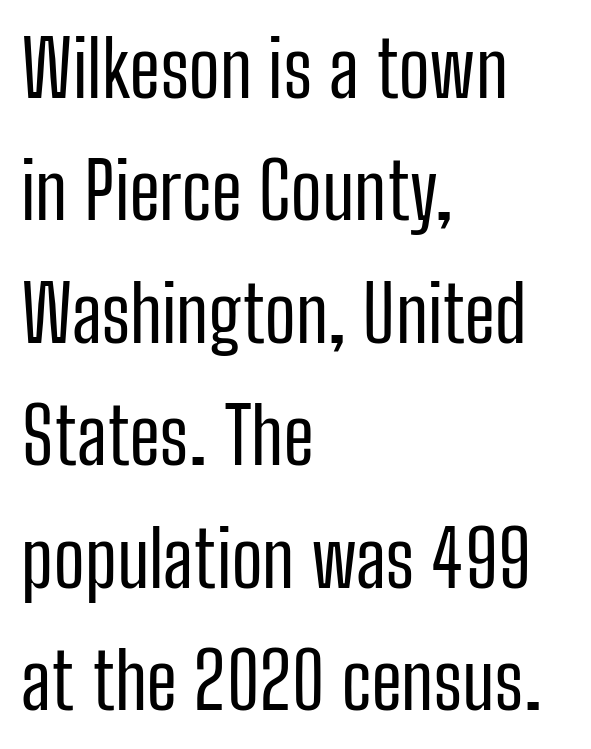
Q: Is the text bold? A: No.
Q: Is the text italic (slanted)? A: No, it is upright.
Q: Is the typeface a serif or a sans-serif typeface? A: Sans-serif.
Q: Is the text underlined? A: No.
Q: How is the paragraph aligned? A: Left-aligned.
Q: Is the spacing between letters normal or unusually wide? A: Normal.
Q: Is the spacing between lines tight, normal or loose? A: Normal.
Q: Width (condensed, normal, or wide)? A: Condensed.
Q: Stroke contrast? A: Low.
Q: x-height? A: Medium.
Q: Monospaced? A: No.
